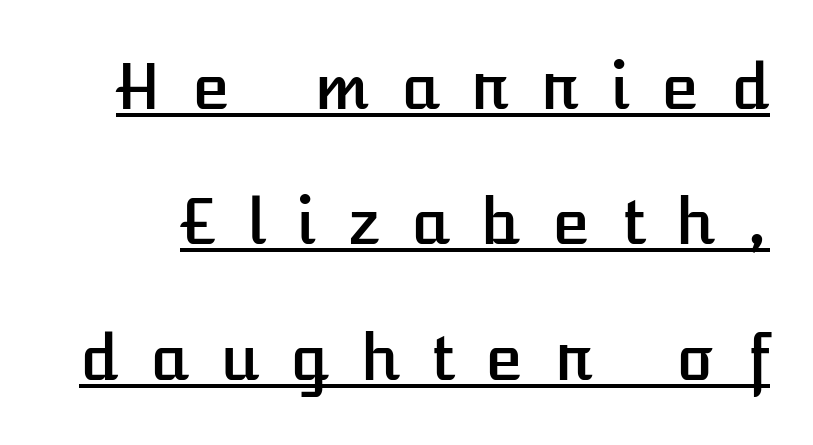
Here the designer chose a conventional face with non-uniform glyph widths. Tracking here is generous; glyphs stand well apart from one another. Italic? Not at all — the glyphs are vertical. What decoration does the sample have? An underline.
